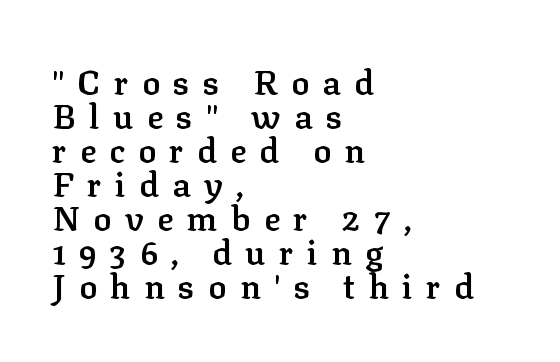
Q: Is the text bold? A: Semi-bold.
Q: Is the text italic (slanted)? A: No, it is upright.
Q: Is the typeface a serif or a sans-serif typeface? A: Serif.
Q: Is the text underlined? A: No.
Q: How is the paragraph aligned? A: Left-aligned.
Q: Is the spacing between letters normal or unusually wide? A: Unusually wide.
Q: Is the spacing between lines tight, normal or loose? A: Tight.
Q: Width (condensed, normal, or wide)? A: Normal.
Q: Stroke contrast? A: Low.
Q: x-height? A: Medium.
Q: Monospaced? A: No.
